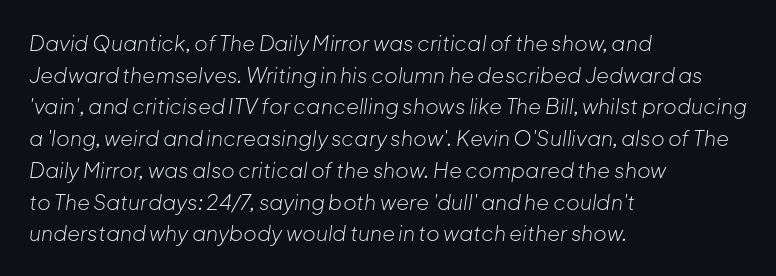
Honestly, the letter spacing is just normal — you wouldn't notice it. Leading matches the norm, producing a regular column. No letter is thick-stroked: the sample isn't bold. Posture: slanted.
